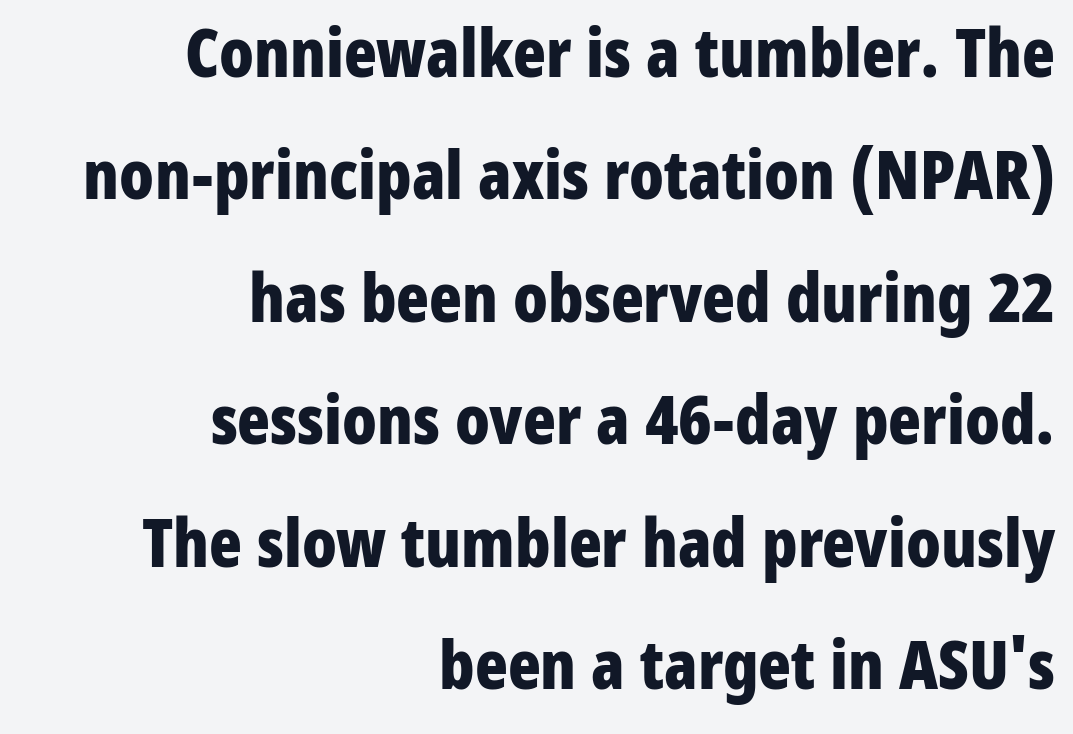
What stands out about the letter spacing? Nothing — it is the standard amount. Bare-footed words on every line. Varying glyph widths throughout — classic text-font behaviour. Heavy-handed strokes throughout: this text is bold. All the whitespace from short lines collects on the left. No italicization has been applied; the sample stays upright.
